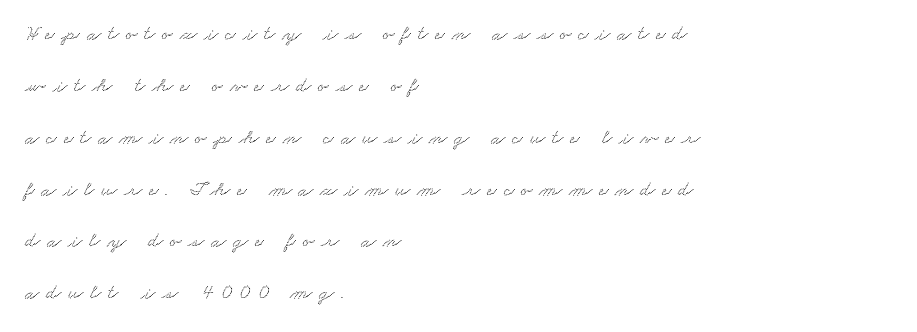
Characters follow at a spacing far wider than the type designer built in. Baseline-to-baseline distance is far greater than the letter height. The gap between lines stays unmarked. In CSS terms this would be text-align: left.
